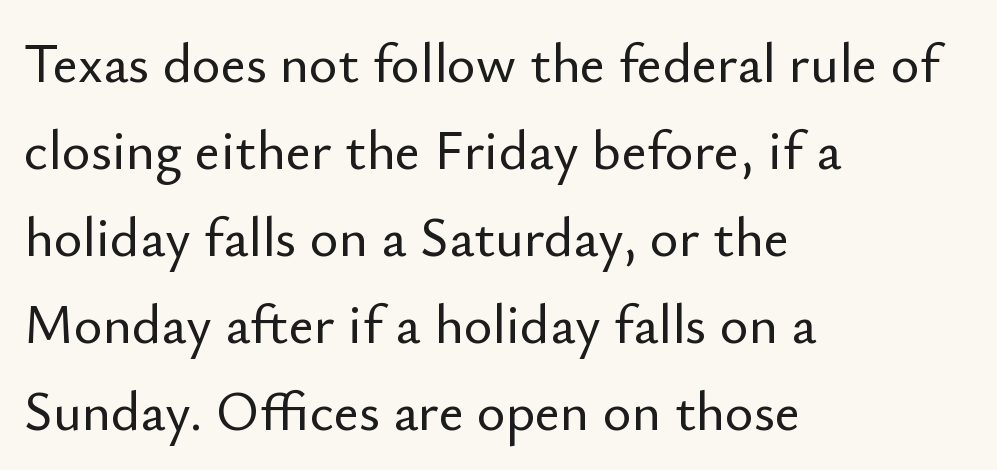
{"serif": "no", "italic": "no", "width": "normal", "stroke_contrast": "low", "x_height": "small", "monospaced": "no", "underline": "no", "align": "left", "line_spacing": "normal", "line_spacing_ratio": 1.58, "letter_spacing": "normal", "letter_spacing_em": 0.0, "glyph_px": 55}
